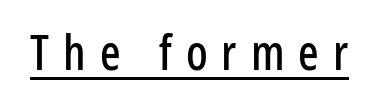
{"serif": "no", "italic": "no", "width": "condensed", "stroke_contrast": "low", "x_height": "medium", "monospaced": "no", "underline": "yes", "letter_spacing": "wide", "letter_spacing_em": 0.29, "glyph_px": 48}
